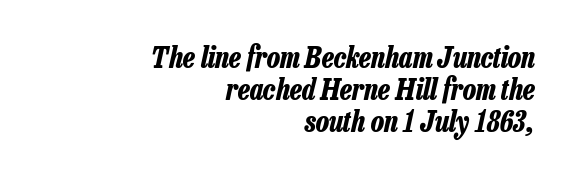
{"italic": "yes", "lean": "right", "slant_degrees": 13, "bold": "yes", "weight": "bold", "width": "condensed", "stroke_contrast": "low", "x_height": "medium", "monospaced": "no", "underline": "no", "align": "right", "line_spacing": "tight", "line_spacing_ratio": 1.11, "letter_spacing": "normal", "letter_spacing_em": 0.0, "glyph_px": 29}
